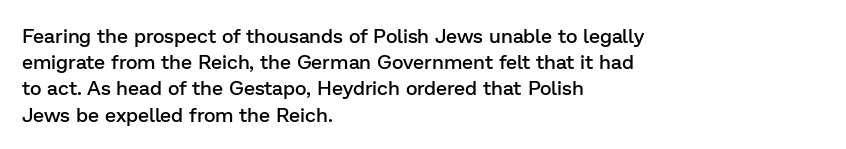
{"italic": "no", "bold": "semi", "underline": "no", "align": "left", "line_spacing": "normal", "line_spacing_ratio": 1.31, "letter_spacing": "normal", "letter_spacing_em": 0.0, "glyph_px": 20}
